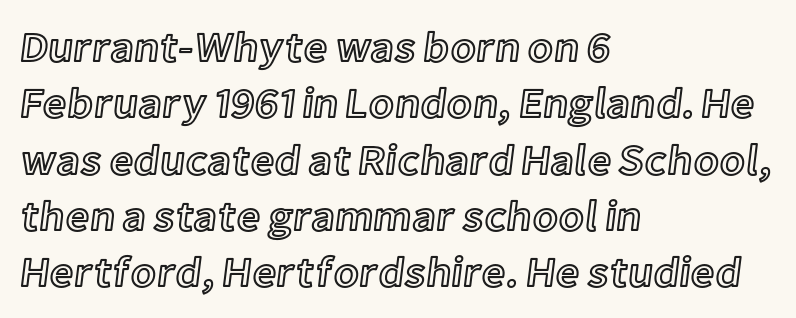
The type is set solid horizontally, with unmodified tracking. Horizontally, the lines are justified to the leading edge only. Line spacing here is normal. Varying glyph widths throughout — classic text-font behaviour. The gap between lines stays unmarked.
